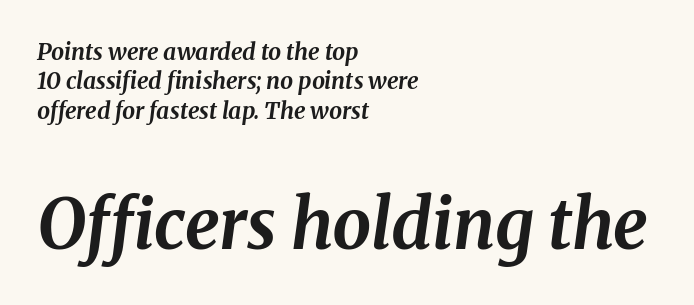
Chunky letters — that's bold for sure. Looks like regular typesetting: each glyph gets only the width it needs. These lines keep a tight, regular rhythm from letter to letter. Rows of type keep a routine distance in the vertical direction. Any mark beneath the type? The region is blank.
